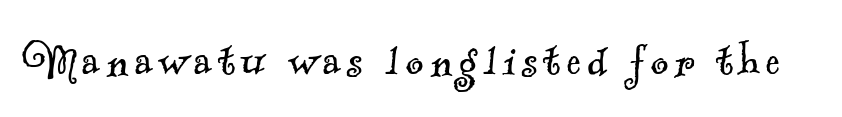
{"serif": "yes", "bold": "no", "weight": "light", "width": "normal", "x_height": "small", "monospaced": "no", "underline": "no", "glyph_px": 55}
